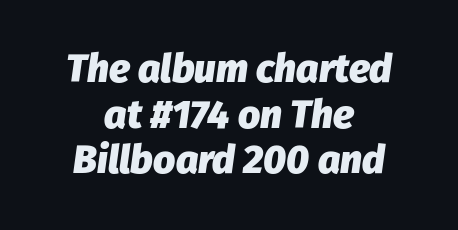
Horizontally, the lines are justified to the midpoint only. The letters advance in unequal steps, a hallmark of proportional type. This sample uses plain, unmodified letter spacing. Strokes here are thick enough to call this a true bold. Decoration check: the copy has no underline.
